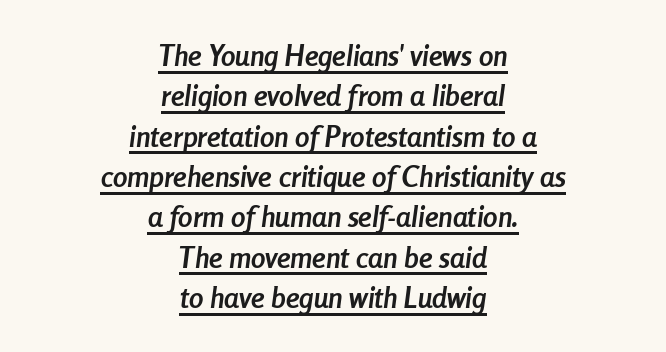
The image shows 29 px semibold, condensed type, italic (leaning right); set centered, normal line spacing (1.39x), normal letter spacing, underlined; low stroke contrast and a medium x-height.
